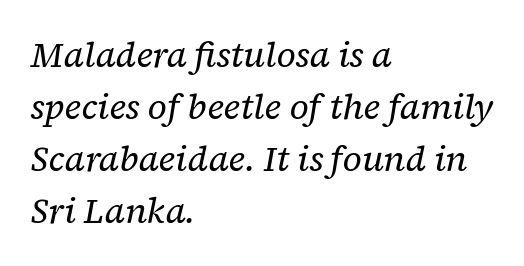
Q: Is the text bold? A: No.
Q: Is the text italic (slanted)? A: Yes, it leans right by about 12 degrees.
Q: Is the typeface a serif or a sans-serif typeface? A: Serif.
Q: Is the text underlined? A: No.
Q: How is the paragraph aligned? A: Left-aligned.
Q: Is the spacing between letters normal or unusually wide? A: Normal.
Q: Is the spacing between lines tight, normal or loose? A: Normal.
Q: Width (condensed, normal, or wide)? A: Normal.
Q: Stroke contrast? A: Low.
Q: x-height? A: Medium.
Q: Monospaced? A: No.
